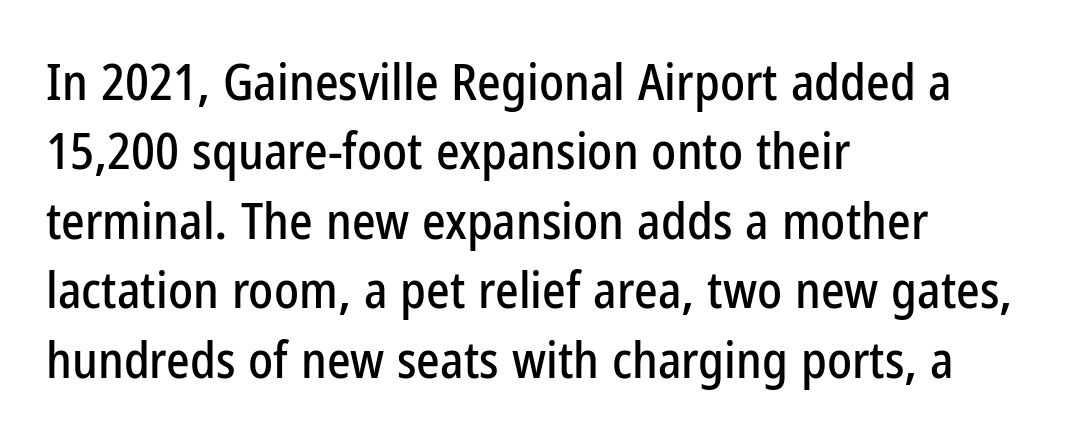
Q: Is the text italic (slanted)? A: No, it is upright.
Q: Is the typeface a serif or a sans-serif typeface? A: Sans-serif.
Q: Is the text underlined? A: No.
Q: How is the paragraph aligned? A: Left-aligned.
Q: Is the spacing between letters normal or unusually wide? A: Normal.
Q: Is the spacing between lines tight, normal or loose? A: Normal.
Q: Width (condensed, normal, or wide)? A: Condensed.
Q: Stroke contrast? A: Low.
Q: x-height? A: Medium.
Q: Monospaced? A: No.
